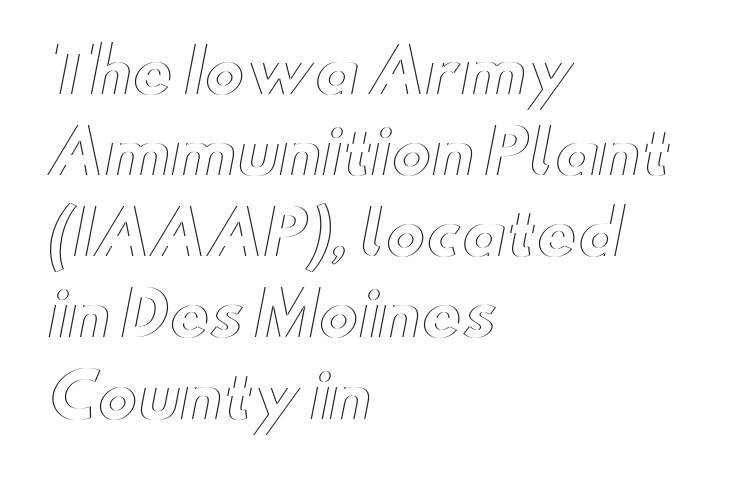
Q: Is the text italic (slanted)? A: Yes.
Q: Is the text underlined? A: No.
Q: How is the paragraph aligned? A: Left-aligned.
Q: Is the spacing between letters normal or unusually wide? A: Normal.
Q: Is the spacing between lines tight, normal or loose? A: Normal.
Q: Width (condensed, normal, or wide)? A: Wide.
Q: x-height? A: Small.
Q: Monospaced? A: No.
